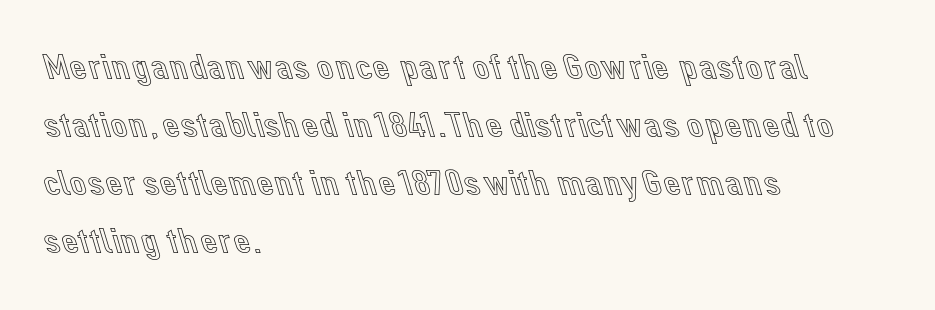
Q: Is the text italic (slanted)? A: Yes.
Q: Is the text underlined? A: No.
Q: How is the paragraph aligned? A: Left-aligned.
Q: Is the spacing between letters normal or unusually wide? A: Normal.
Q: Is the spacing between lines tight, normal or loose? A: Normal.
Q: Width (condensed, normal, or wide)? A: Normal.
Q: x-height? A: Medium.
Q: Monospaced? A: No.
